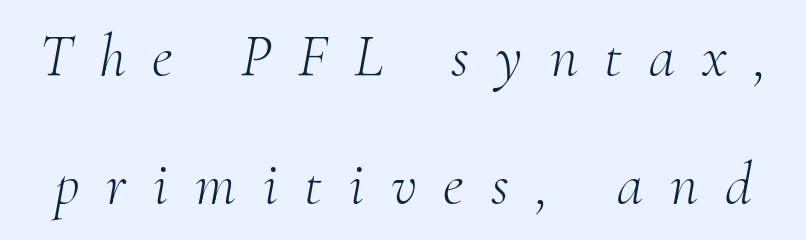
Q: Is the text bold? A: No.
Q: Is the text italic (slanted)? A: Yes, it leans right by about 10 degrees.
Q: Is the typeface a serif or a sans-serif typeface? A: Serif.
Q: Is the text underlined? A: No.
Q: Is the spacing between letters normal or unusually wide? A: Unusually wide.
Q: Is the spacing between lines tight, normal or loose? A: Loose.
Q: Width (condensed, normal, or wide)? A: Normal.
Q: Stroke contrast? A: Medium.
Q: x-height? A: Small.
Q: Monospaced? A: No.
